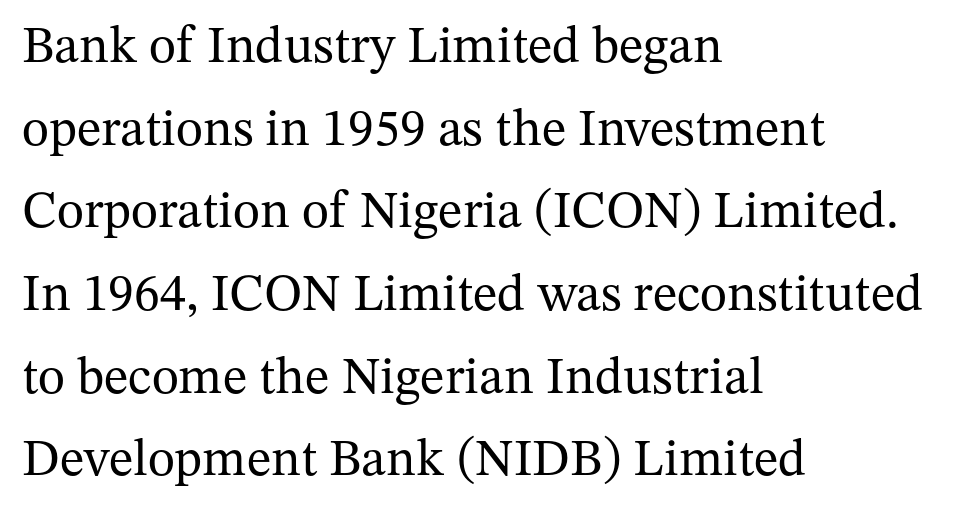
Q: Is the text bold? A: No.
Q: Is the text italic (slanted)? A: No, it is upright.
Q: Is the typeface a serif or a sans-serif typeface? A: Serif.
Q: Is the text underlined? A: No.
Q: How is the paragraph aligned? A: Left-aligned.
Q: Is the spacing between letters normal or unusually wide? A: Normal.
Q: Is the spacing between lines tight, normal or loose? A: Normal.
Q: Width (condensed, normal, or wide)? A: Normal.
Q: Stroke contrast? A: Medium.
Q: x-height? A: Medium.
Q: Monospaced? A: No.
